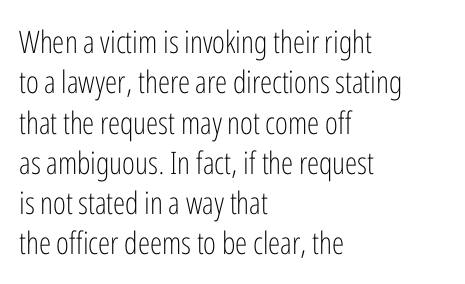
The image shows 31 px light, condensed sans-serif type, upright; set left-aligned, normal line spacing (1.3x), normal letter spacing, not underlined; low stroke contrast and a medium x-height.
